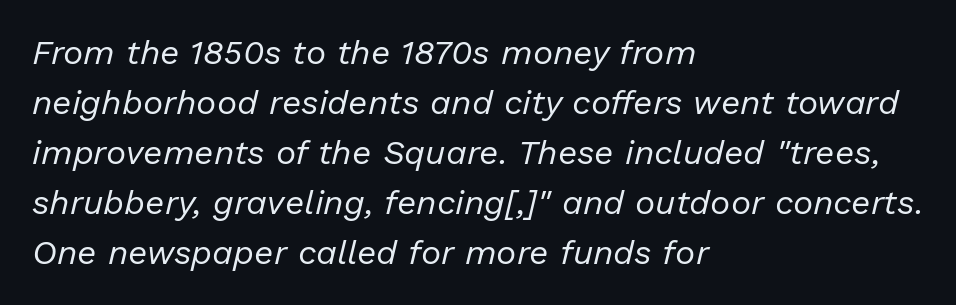
{"italic": "yes", "lean": "right", "slant_degrees": 13, "bold": "no", "weight": "regular", "width": "normal", "stroke_contrast": "low", "x_height": "medium", "monospaced": "no", "underline": "no", "align": "left", "line_spacing": "normal", "line_spacing_ratio": 1.47, "letter_spacing": "normal", "letter_spacing_em": 0.0, "glyph_px": 34}
